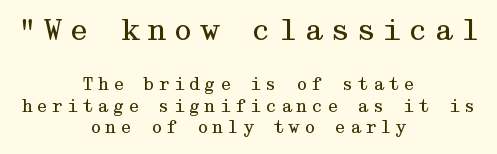
Glyph-to-glyph distance is far greater than everyday printed text. Every stem runs plumb, perpendicular to the baseline. Type size steps down from the first block to the second. Any mark beneath the type? The region is blank.
